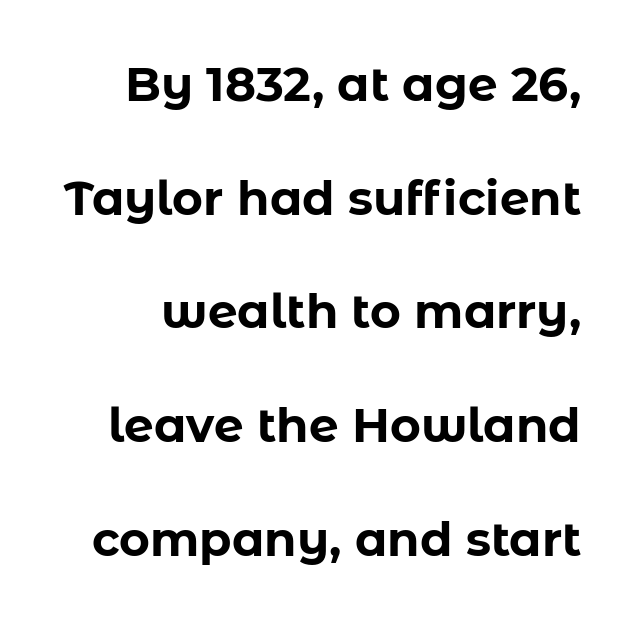
The image shows 47 px bold sans-serif type, upright; set loose line spacing (2.42x), normal letter spacing, not underlined; low stroke contrast and a medium x-height.
